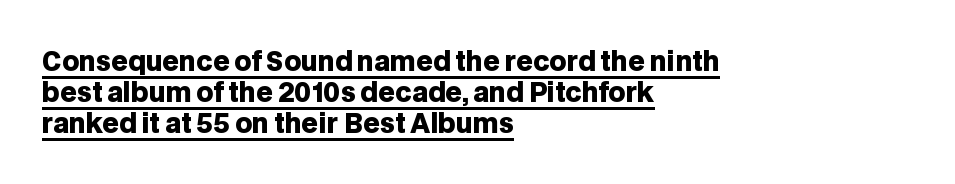
The image shows 26 px bold type, upright; set left-aligned, line spacing 1.2x, normal letter spacing, underlined.
